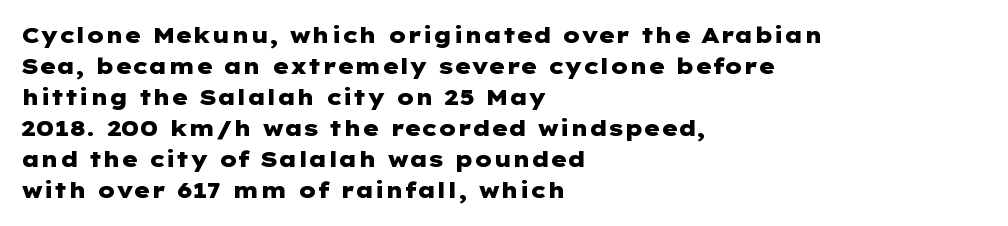
Ordinary non-slanted type is in use. The space between consecutive lines is moderate. The strokes are fattened all the way to bold. No extra tracking has been applied to these lines. Quick note: underline off. The typesetter chose a ragged-right arrangement here.
